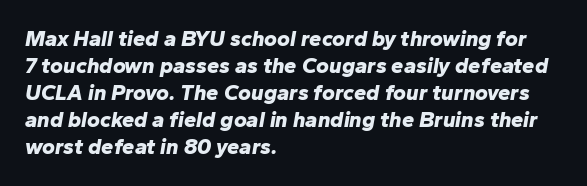
The image shows 22 px bold type, italic (leaning right); set left-aligned, line spacing 1.23x, normal letter spacing, not underlined.
